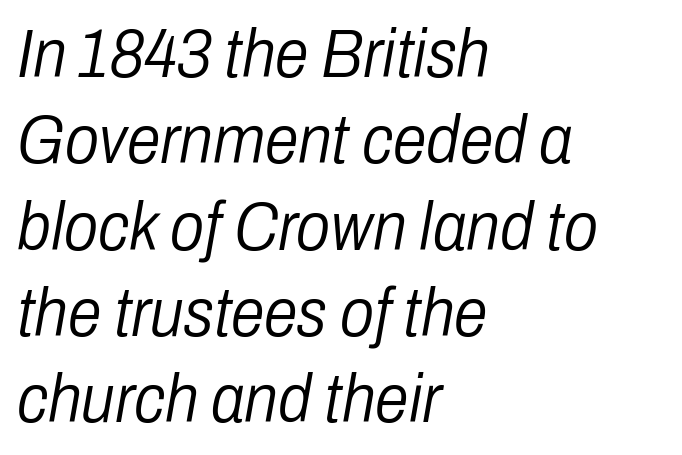
The image shows 68 px light, condensed type, italic (leaning right); set left-aligned, normal line spacing (1.27x), normal letter spacing, not underlined; low stroke contrast and a medium x-height.
